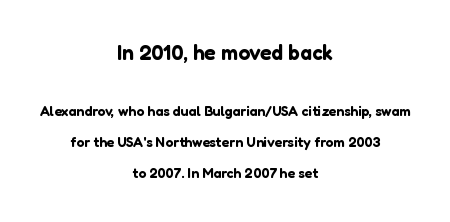
Q: Is the text italic (slanted)? A: No, it is upright.
Q: Is the text underlined? A: No.
Q: How is the paragraph aligned? A: Centered.
Q: Is the spacing between letters normal or unusually wide? A: Normal.
Q: Is the spacing between lines tight, normal or loose? A: Loose.
Q: Which block of text is set in a larger size, the first (top) or the second (bottom)? A: The first (top) one.
